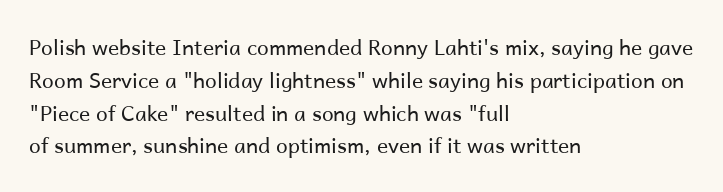
{"italic": "no", "bold": "no", "underline": "no", "align": "left", "line_spacing": "normal", "line_spacing_ratio": 1.56, "letter_spacing": "normal", "letter_spacing_em": 0.0, "glyph_px": 21}
